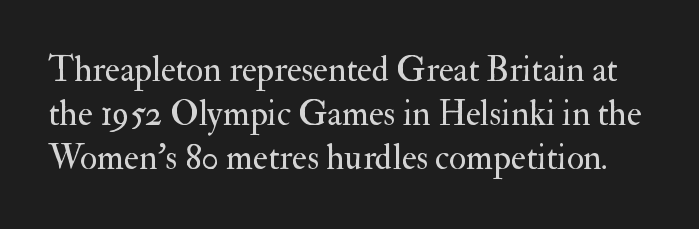
The image shows 35 px regular-weight serif type, upright; set normal line spacing (1.26x), normal letter spacing, not underlined; medium stroke contrast and a small x-height.
